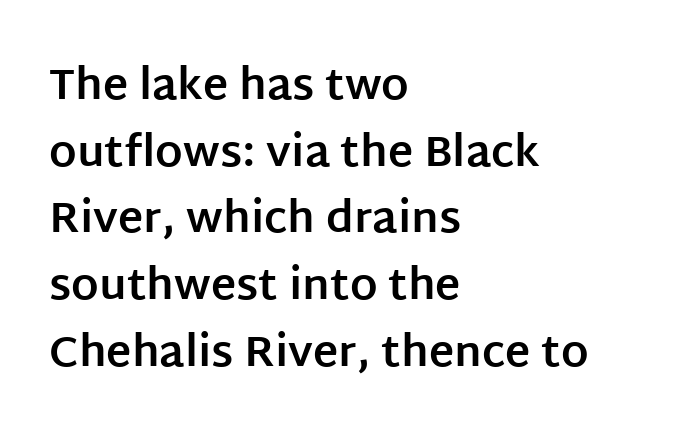
The image shows 43 px bold sans-serif type, upright; set left-aligned, normal line spacing (1.55x), normal letter spacing, not underlined; low stroke contrast and a large x-height.
